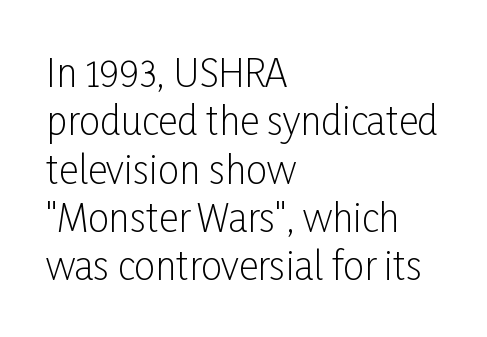
{"serif": "no", "italic": "no", "bold": "no", "weight": "light", "width": "condensed", "stroke_contrast": "low", "x_height": "medium", "monospaced": "no", "underline": "no", "align": "left", "line_spacing": "normal", "line_spacing_ratio": 1.27, "letter_spacing": "normal", "letter_spacing_em": 0.0, "glyph_px": 38}
